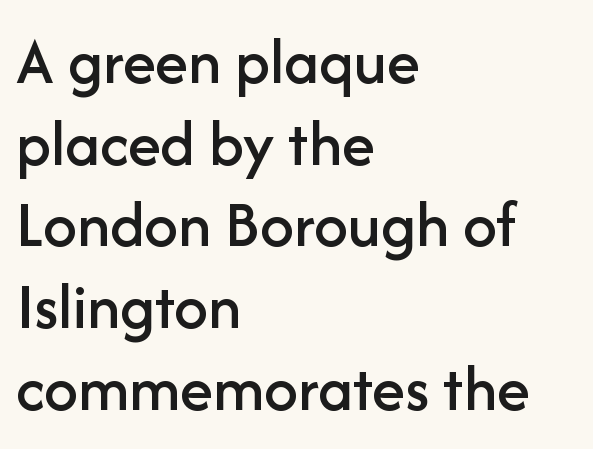
Q: Is the text italic (slanted)? A: No, it is upright.
Q: Is the typeface a serif or a sans-serif typeface? A: Sans-serif.
Q: Is the text underlined? A: No.
Q: How is the paragraph aligned? A: Left-aligned.
Q: Is the spacing between letters normal or unusually wide? A: Normal.
Q: Width (condensed, normal, or wide)? A: Normal.
Q: Stroke contrast? A: Low.
Q: x-height? A: Medium.
Q: Monospaced? A: No.
